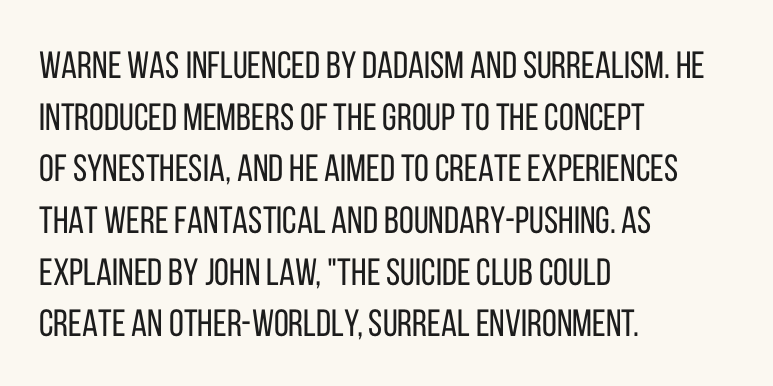
The image shows 38 px regular-weight, condensed sans-serif type, upright; set left-aligned, normal line spacing (1.36x), normal letter spacing, not underlined; low stroke contrast and a large x-height.
